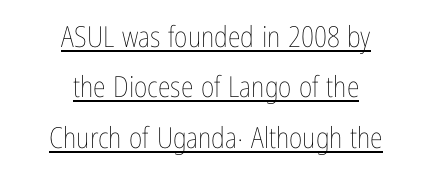
Q: Is the text bold? A: No.
Q: Is the text italic (slanted)? A: No, it is upright.
Q: Is the text underlined? A: Yes.
Q: How is the paragraph aligned? A: Centered.
Q: Is the spacing between letters normal or unusually wide? A: Normal.
Q: Width (condensed, normal, or wide)? A: Condensed.
Q: Stroke contrast? A: Low.
Q: x-height? A: Medium.
Q: Monospaced? A: No.
